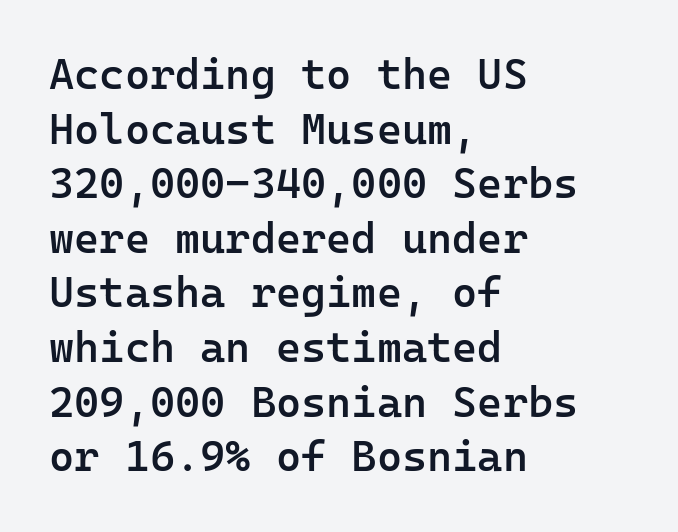
The image shows 43 px semibold sans-serif type, upright, monospaced; set left-aligned, normal line spacing (1.27x), normal letter spacing, not underlined; low stroke contrast and a medium x-height.
